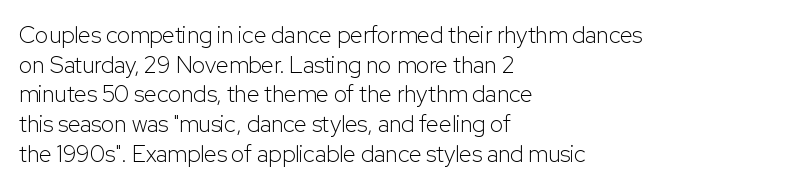
The lines sit at an ordinary, default distance from one another. The rag falls on the right side of this text block. The characters are drawn with everyday or finer stroke widths. Descender tails drop into unmarked territory.
